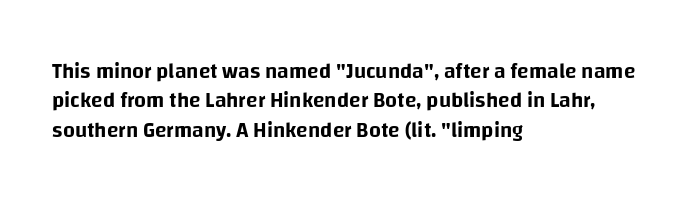
The image shows 21 px text type, upright; set left-aligned, normal line spacing (1.4x), normal letter spacing, not underlined.
